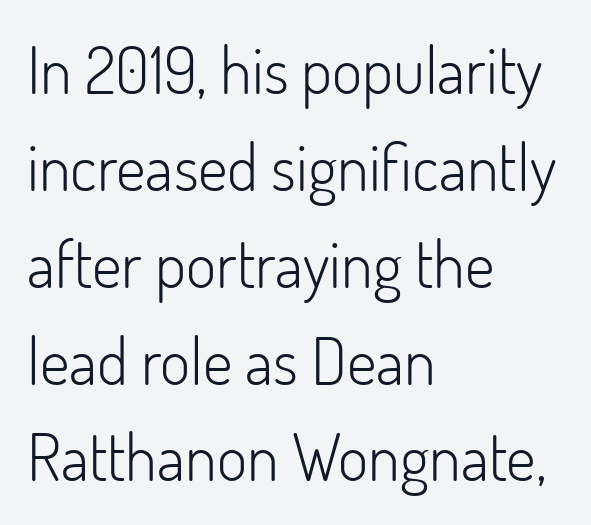
Q: Is the text bold? A: No.
Q: Is the text italic (slanted)? A: No, it is upright.
Q: Is the typeface a serif or a sans-serif typeface? A: Sans-serif.
Q: Is the text underlined? A: No.
Q: How is the paragraph aligned? A: Left-aligned.
Q: Is the spacing between letters normal or unusually wide? A: Normal.
Q: Is the spacing between lines tight, normal or loose? A: Normal.
Q: Width (condensed, normal, or wide)? A: Normal.
Q: Stroke contrast? A: Low.
Q: x-height? A: Small.
Q: Monospaced? A: No.
